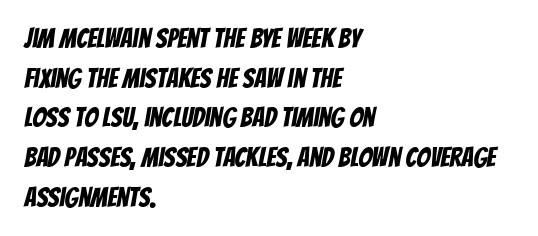
Q: Is the text underlined? A: No.
Q: How is the paragraph aligned? A: Left-aligned.
Q: Is the spacing between letters normal or unusually wide? A: Normal.
Q: Is the spacing between lines tight, normal or loose? A: Normal.
